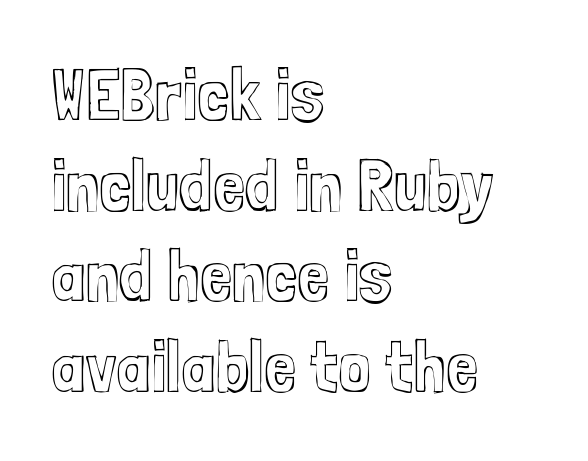
Q: Is the text italic (slanted)? A: No, it is upright.
Q: Is the text underlined? A: No.
Q: How is the paragraph aligned? A: Left-aligned.
Q: Is the spacing between letters normal or unusually wide? A: Normal.
Q: Width (condensed, normal, or wide)? A: Condensed.
Q: x-height? A: Medium.
Q: Monospaced? A: No.
